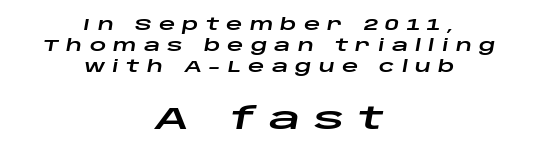
Q: Is the text italic (slanted)? A: Yes, it leans right by about 10 degrees.
Q: Is the text underlined? A: No.
Q: How is the paragraph aligned? A: Centered.
Q: Is the spacing between letters normal or unusually wide? A: Unusually wide.
Q: Is the spacing between lines tight, normal or loose? A: Normal.
Q: Which block of text is set in a larger size, the first (top) or the second (bottom)? A: The second (bottom) one.
Q: Width (condensed, normal, or wide)? A: Wide.
Q: Stroke contrast? A: Low.
Q: x-height? A: Large.
Q: Monospaced? A: No.
